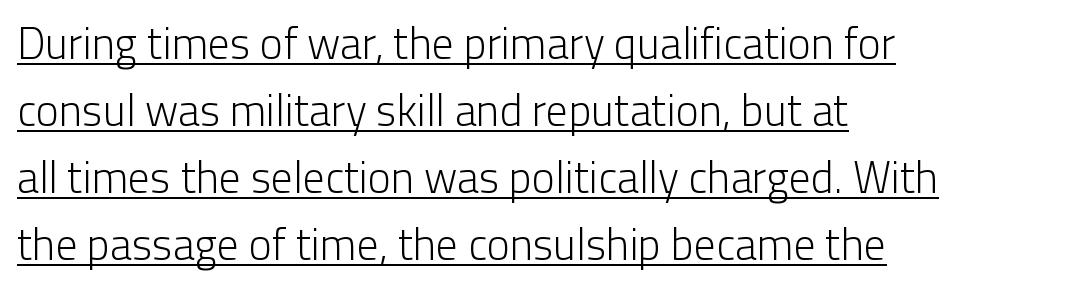
In terms of letterspacing, this is plain default setting. Does the leading feel generous? No, just average. Quick note: not italic, upright. If you drew a ruler down the left edge, every line would touch it. Spacing verdict: proportional, widths tailored to each character. Honestly, the underline is the first thing you notice here.
